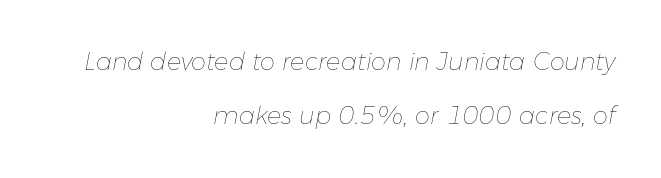
Q: Is the text bold? A: No.
Q: Is the text italic (slanted)? A: Yes, it leans right by about 11 degrees.
Q: Is the text underlined? A: No.
Q: How is the paragraph aligned? A: Right-aligned.
Q: Is the spacing between letters normal or unusually wide? A: Normal.
Q: Is the spacing between lines tight, normal or loose? A: Loose.
